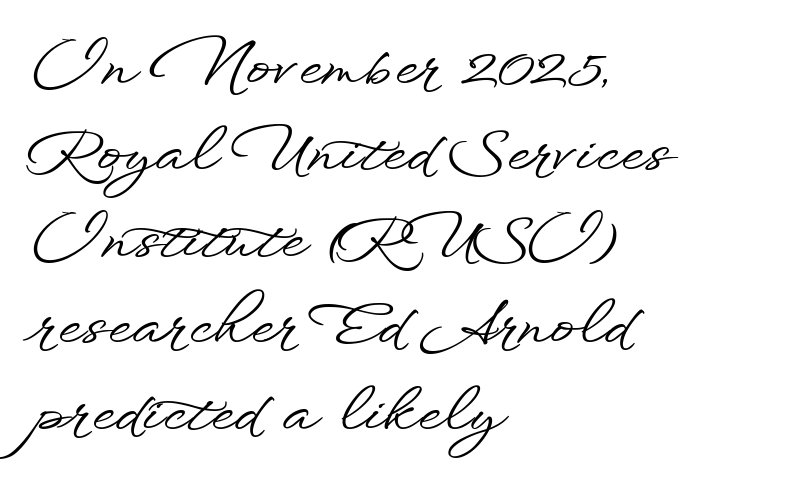
A typesetter would call this leading conventional body-copy spacing. The rendering uses natural spacing where letterforms have individual widths. If you drew a ruler down the left edge, every line would touch it.
